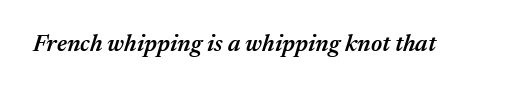
Q: Is the text bold? A: Semi-bold.
Q: Is the text italic (slanted)? A: Yes, it leans right by about 17 degrees.
Q: Is the text underlined? A: No.
Q: Is the spacing between letters normal or unusually wide? A: Normal.
